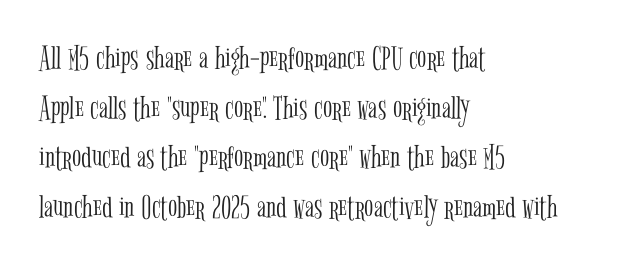
The image shows 34 px light, condensed serif type, upright; set left-aligned, normal line spacing (1.46x), normal letter spacing, not underlined; low stroke contrast and a medium x-height.
